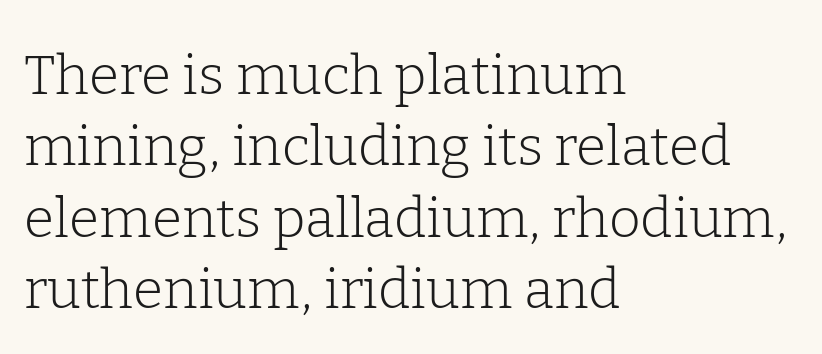
Leading matches the norm, producing a regular column. Every character sits straight up, as roman type does. The strokes carry an ordinary text weight at most. This sample has the flowing, uneven cadence of proportional lettering.
